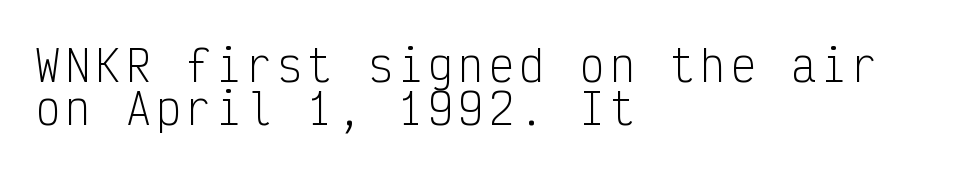
Q: Is the text bold? A: No.
Q: Is the text italic (slanted)? A: No, it is upright.
Q: Is the typeface a serif or a sans-serif typeface? A: Sans-serif.
Q: Is the text underlined? A: No.
Q: How is the paragraph aligned? A: Left-aligned.
Q: Is the spacing between lines tight, normal or loose? A: Tight.
Q: Width (condensed, normal, or wide)? A: Condensed.
Q: Stroke contrast? A: Low.
Q: x-height? A: Medium.
Q: Monospaced? A: Yes.
